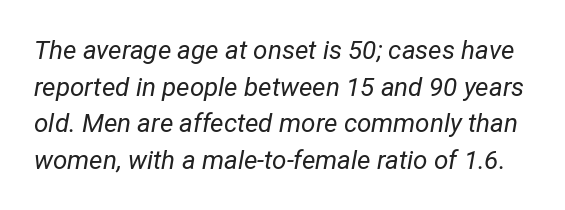
The image shows 26 px text type, italic (leaning right); set normal line spacing (1.41x), normal letter spacing, not underlined.
